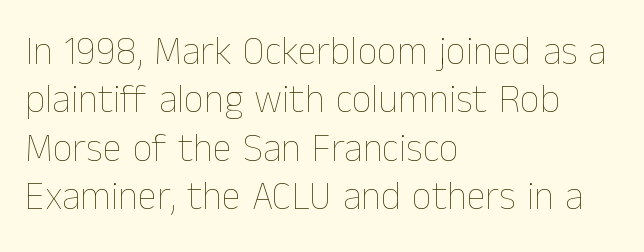
A typesetter would call this zero additional tracking. Every stem runs plumb, perpendicular to the baseline. Weight: regular or lighter. The lines in this sample share a left origin and differ only in where they stop. A bare baseline throughout the passage.
